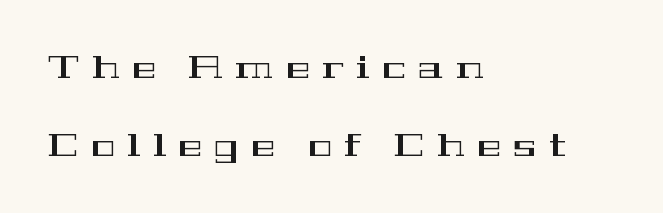
The image shows 32 px wide serif type, upright; set left-aligned, loose line spacing (2.45x), unusually wide letter spacing (+0.39 em), not underlined; high stroke contrast and a medium x-height.
